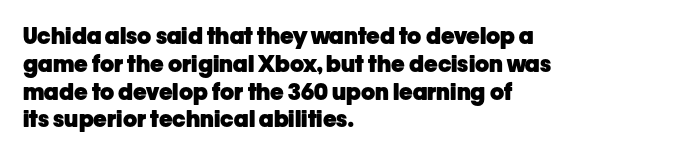
{"italic": "no", "bold": "yes", "underline": "no", "align": "left", "line_spacing_ratio": 1.21, "letter_spacing": "normal", "letter_spacing_em": 0.0, "glyph_px": 23}
